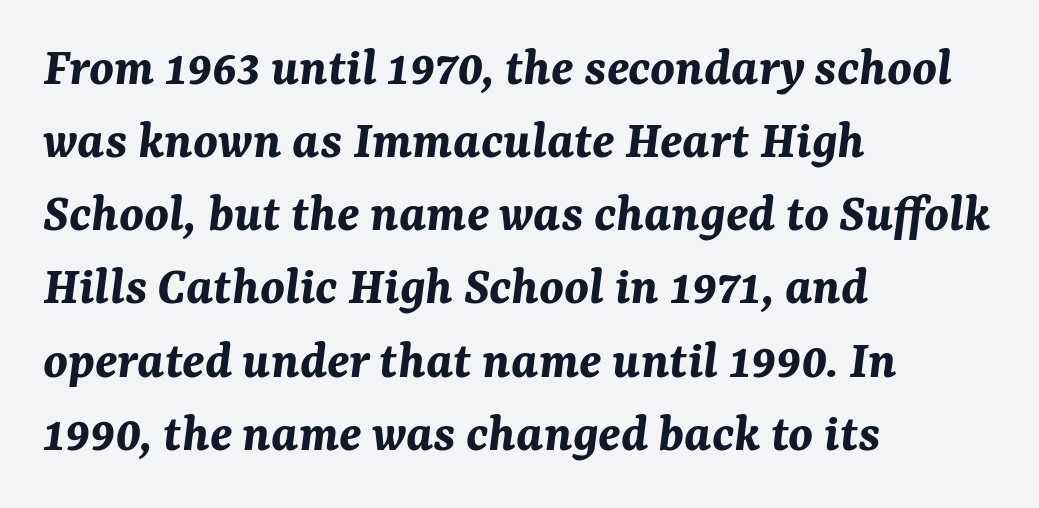
Thick stems and heavy bowls — unmistakably bold. A bare baseline throughout the passage. Nothing unusual about the tracking: characters are spaced as the font intends. Quick note: interline space is typical.
